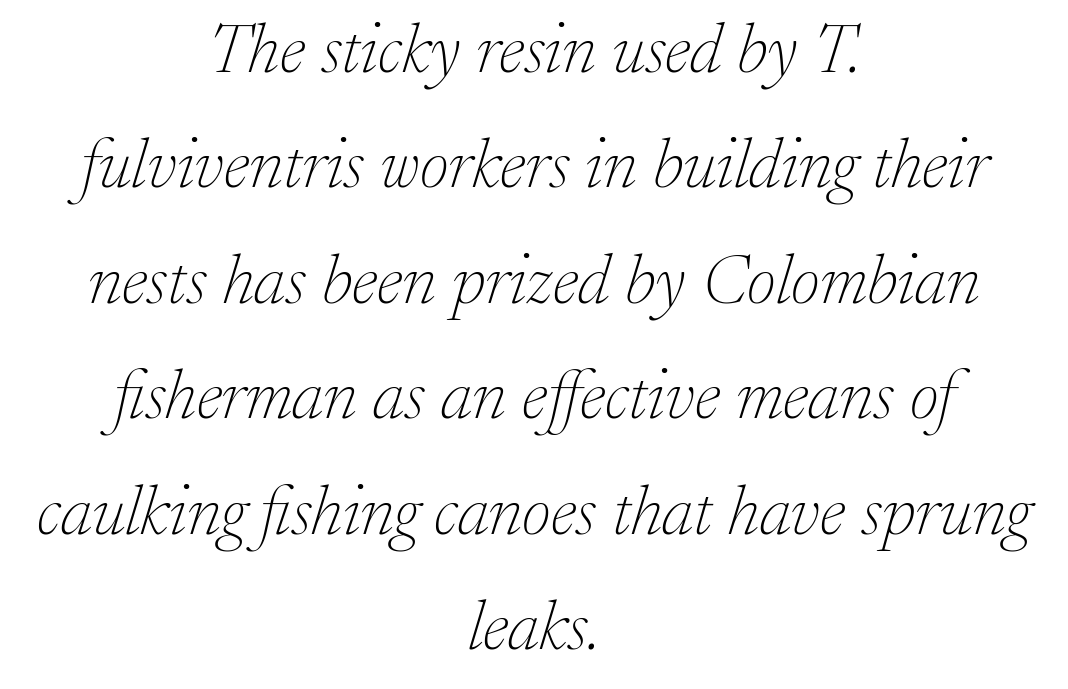
Q: Is the text bold? A: No.
Q: Is the text italic (slanted)? A: Yes, it leans right by about 17 degrees.
Q: Is the typeface a serif or a sans-serif typeface? A: Serif.
Q: Is the text underlined? A: No.
Q: How is the paragraph aligned? A: Centered.
Q: Is the spacing between letters normal or unusually wide? A: Normal.
Q: Is the spacing between lines tight, normal or loose? A: Normal.
Q: Width (condensed, normal, or wide)? A: Normal.
Q: Stroke contrast? A: Low.
Q: x-height? A: Medium.
Q: Monospaced? A: No.
